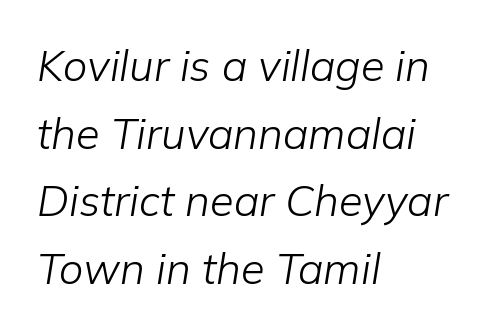
The image shows 43 px light type, italic (leaning right); set left-aligned, normal line spacing (1.57x), normal letter spacing, not underlined; low stroke contrast and a medium x-height.
